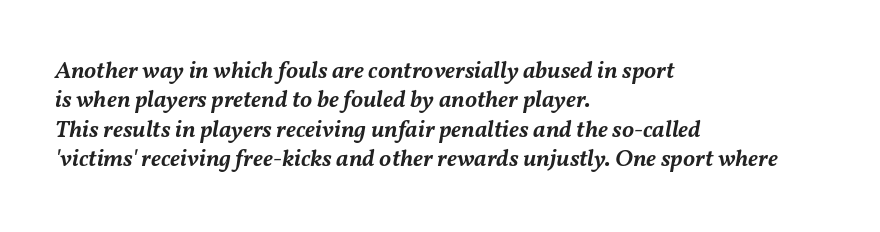
The baseline area is clear. If you drew a line through each stem, it would be angled. As a designer I'd log this as weight 600, semibold. Where is the straight margin? On the left. No extra tracking has been applied to these lines.
